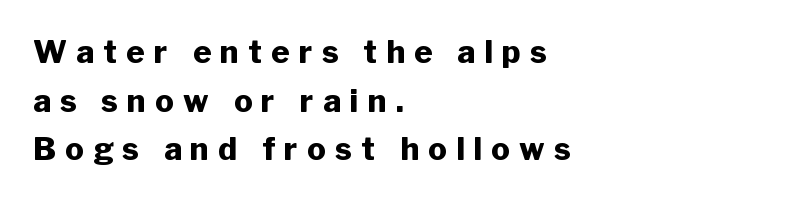
Q: Is the text bold? A: Yes.
Q: Is the text italic (slanted)? A: No, it is upright.
Q: Is the typeface a serif or a sans-serif typeface? A: Sans-serif.
Q: Is the text underlined? A: No.
Q: How is the paragraph aligned? A: Left-aligned.
Q: Is the spacing between letters normal or unusually wide? A: Unusually wide.
Q: Is the spacing between lines tight, normal or loose? A: Normal.
Q: Width (condensed, normal, or wide)? A: Normal.
Q: Stroke contrast? A: Low.
Q: x-height? A: Medium.
Q: Monospaced? A: No.
